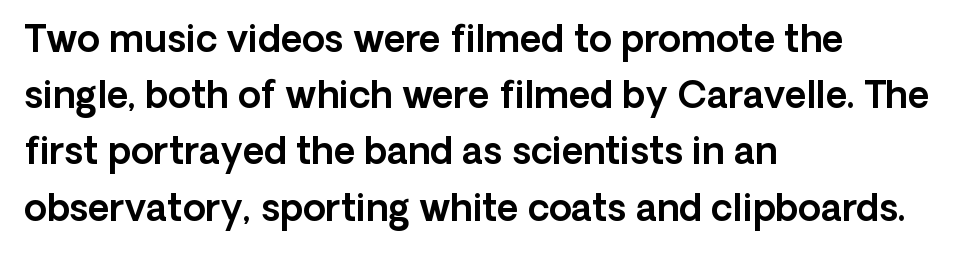
Q: Is the text italic (slanted)? A: No, it is upright.
Q: Is the typeface a serif or a sans-serif typeface? A: Sans-serif.
Q: Is the text underlined? A: No.
Q: How is the paragraph aligned? A: Left-aligned.
Q: Is the spacing between letters normal or unusually wide? A: Normal.
Q: Is the spacing between lines tight, normal or loose? A: Normal.
Q: Width (condensed, normal, or wide)? A: Normal.
Q: x-height? A: Medium.
Q: Monospaced? A: No.
